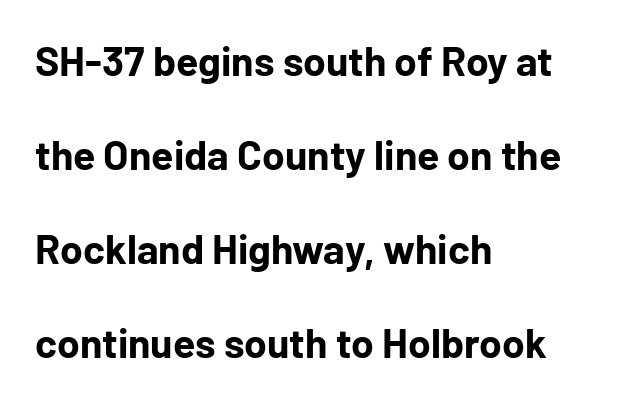
{"serif": "no", "italic": "no", "bold": "yes", "weight": "bold", "width": "normal", "stroke_contrast": "low", "x_height": "medium", "monospaced": "no", "underline": "no", "align": "left", "line_spacing": "loose", "line_spacing_ratio": 2.29, "letter_spacing": "normal", "letter_spacing_em": 0.0, "glyph_px": 41}
